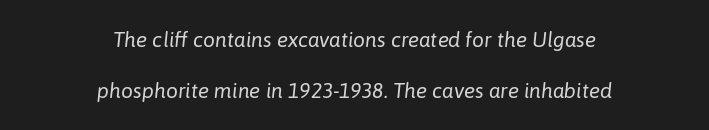
Q: Is the text bold? A: No.
Q: Is the text italic (slanted)? A: Yes, it leans right by about 6 degrees.
Q: Is the text underlined? A: No.
Q: How is the paragraph aligned? A: Centered.
Q: Is the spacing between letters normal or unusually wide? A: Normal.
Q: Is the spacing between lines tight, normal or loose? A: Loose.
